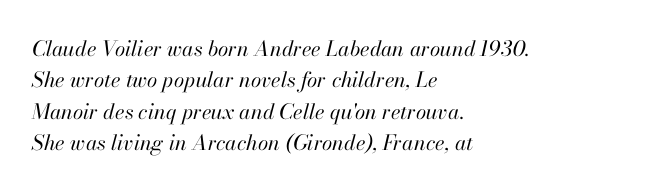
The face used here has a pronounced slope to its letters. Bare-footed words on every line. In terms of letterspacing, this is plain default setting. How would I describe the line gaps? Plain and ordinary.
